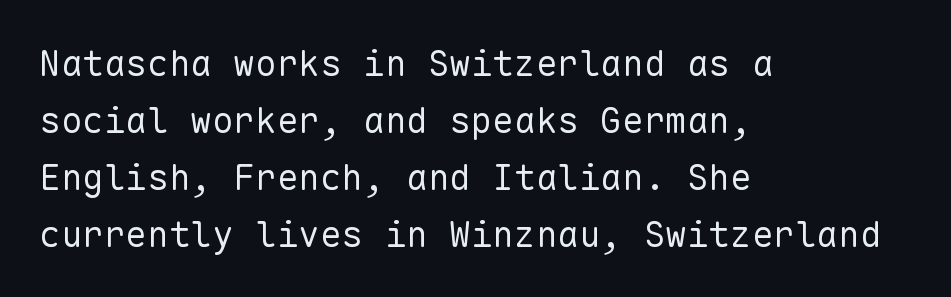
Q: Is the text bold? A: No.
Q: Is the text italic (slanted)? A: No, it is upright.
Q: Is the typeface a serif or a sans-serif typeface? A: Sans-serif.
Q: Is the text underlined? A: No.
Q: How is the paragraph aligned? A: Left-aligned.
Q: Is the spacing between letters normal or unusually wide? A: Normal.
Q: Is the spacing between lines tight, normal or loose? A: Normal.
Q: Width (condensed, normal, or wide)? A: Normal.
Q: Stroke contrast? A: Low.
Q: x-height? A: Medium.
Q: Monospaced? A: Yes.
